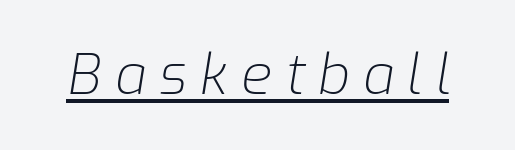
Q: Is the text bold? A: No.
Q: Is the text italic (slanted)? A: Yes, it leans right by about 9 degrees.
Q: Is the text underlined? A: Yes.
Q: Is the spacing between letters normal or unusually wide? A: Unusually wide.
Q: Width (condensed, normal, or wide)? A: Normal.
Q: Stroke contrast? A: Low.
Q: x-height? A: Medium.
Q: Monospaced? A: No.
